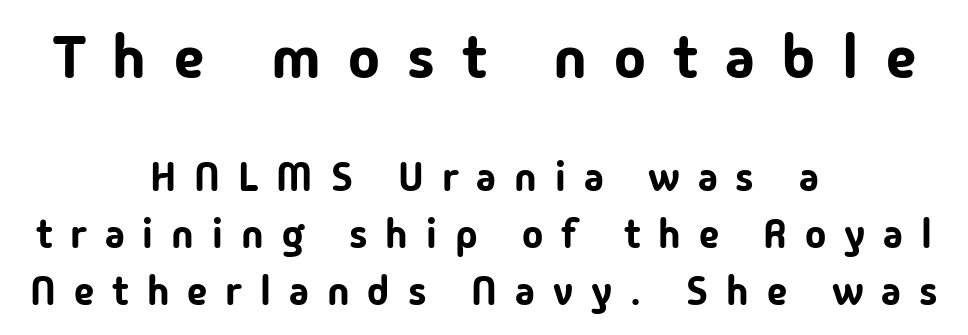
Honestly, the row spacing looks completely unremarkable. You can tell from the bare stems that sans-serif type was used. The letters stand straight up with perfectly vertical stems. Someone cranked the tracking dial way up on this one.
